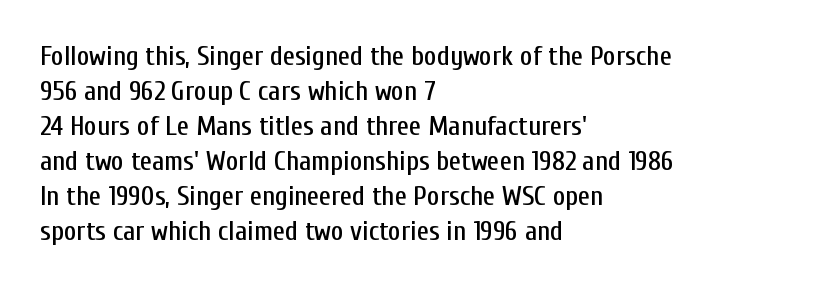
Q: Is the text italic (slanted)? A: No, it is upright.
Q: Is the text underlined? A: No.
Q: How is the paragraph aligned? A: Left-aligned.
Q: Is the spacing between letters normal or unusually wide? A: Normal.
Q: Is the spacing between lines tight, normal or loose? A: Normal.
